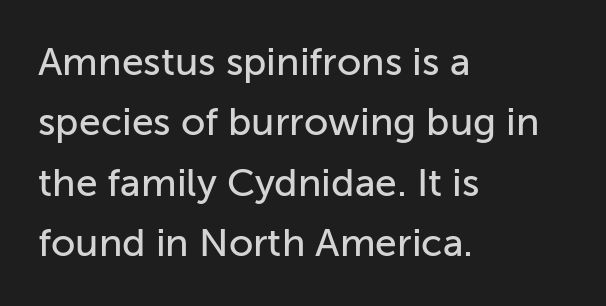
The image shows 39 px sans-serif type, upright; set left-aligned, normal line spacing (1.55x), normal letter spacing, not underlined; low stroke contrast and a medium x-height.
